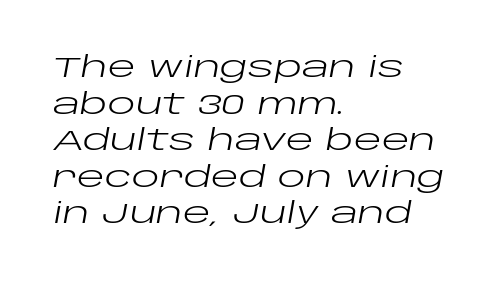
Q: Is the text bold? A: No.
Q: Is the text italic (slanted)? A: Yes, it leans right by about 10 degrees.
Q: Is the text underlined? A: No.
Q: How is the paragraph aligned? A: Left-aligned.
Q: Is the spacing between letters normal or unusually wide? A: Normal.
Q: Is the spacing between lines tight, normal or loose? A: Normal.
Q: Width (condensed, normal, or wide)? A: Wide.
Q: Stroke contrast? A: Low.
Q: x-height? A: Large.
Q: Monospaced? A: No.
